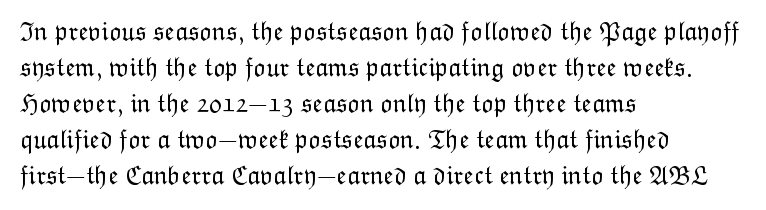
The characters are drawn with everyday or finer stroke widths. Line beginnings align vertically; line endings do not. Rule under the text: the space is simply empty. Words appear dense and cohesive because spacing is normal. Whoever set this chose a conventional vertical rhythm. Rendered with straight, roman letterforms.
